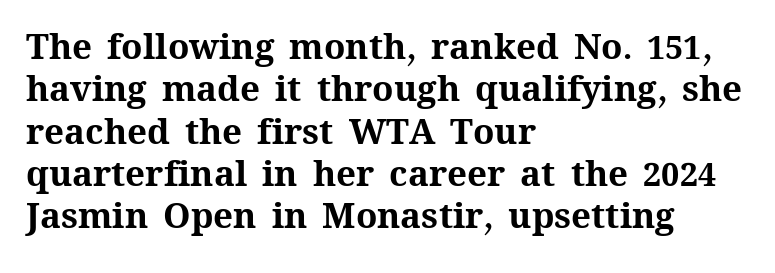
{"italic": "no", "bold": "yes", "weight": "bold", "width": "normal", "stroke_contrast": "medium", "x_height": "medium", "monospaced": "no", "underline": "no", "align": "left", "line_spacing_ratio": 1.21, "letter_spacing": "normal", "letter_spacing_em": 0.0, "glyph_px": 35}
